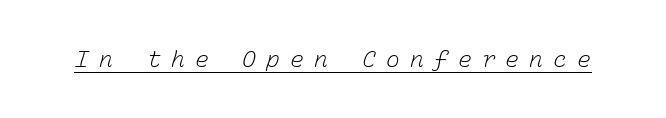
The image shows 23 px text type; set unusually wide letter spacing (+0.44 em), underlined.
